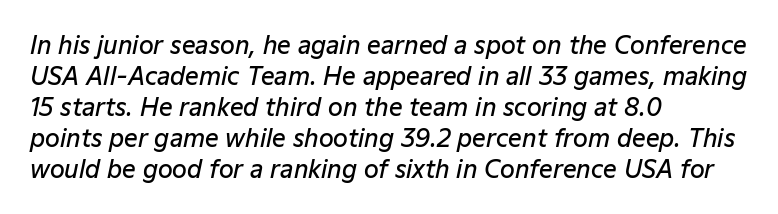
Observe the lean: these are italic letterforms. The passage shown is semibold, sitting just below true bold. Bare-footed words on every line. The type is set solid horizontally, with unmodified tracking. Left-aligned paragraph, ragged on the right.
